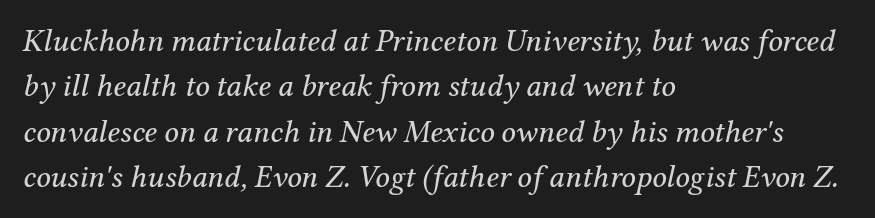
{"serif": "yes", "italic": "yes", "lean": "right", "slant_degrees": 12, "bold": "no", "weight": "regular", "width": "normal", "stroke_contrast": "medium", "x_height": "medium", "monospaced": "no", "underline": "no", "align": "left", "line_spacing": "normal", "line_spacing_ratio": 1.42, "letter_spacing": "normal", "letter_spacing_em": 0.0, "glyph_px": 32}
